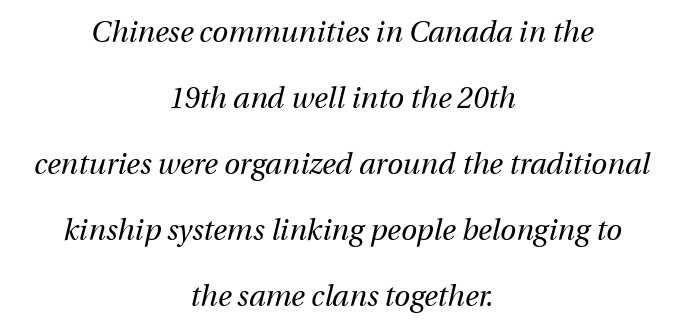
The image shows 29 px regular-weight type, italic (leaning right); set centered, loose line spacing (2.28x), normal letter spacing, not underlined; medium stroke contrast and a medium x-height.
